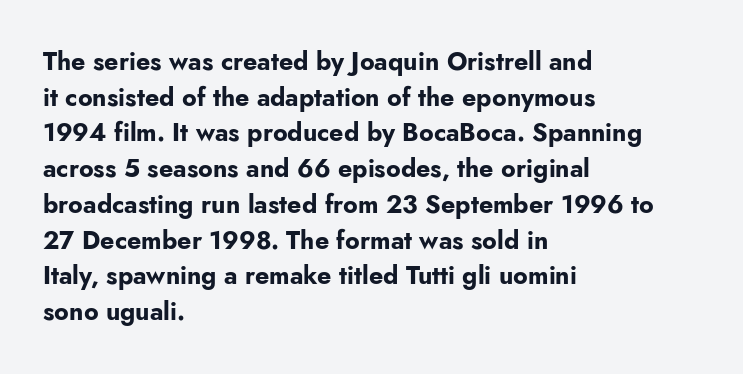
{"italic": "no", "bold": "yes", "underline": "no", "align": "left", "line_spacing": "normal", "line_spacing_ratio": 1.43, "letter_spacing": "normal", "letter_spacing_em": 0.0, "glyph_px": 25}
